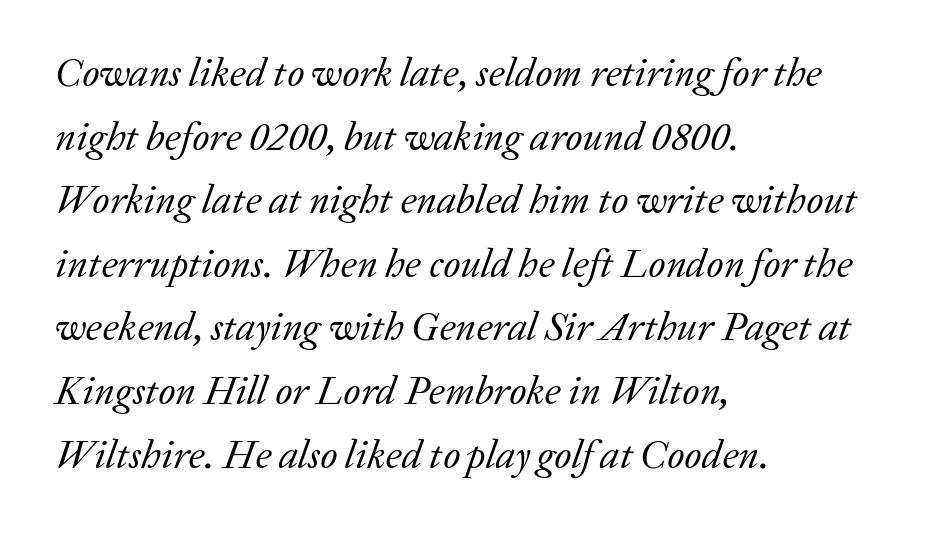
Q: Is the text bold? A: No.
Q: Is the text italic (slanted)? A: Yes, it leans right by about 20 degrees.
Q: Is the typeface a serif or a sans-serif typeface? A: Serif.
Q: Is the text underlined? A: No.
Q: How is the paragraph aligned? A: Left-aligned.
Q: Is the spacing between letters normal or unusually wide? A: Normal.
Q: Is the spacing between lines tight, normal or loose? A: Normal.
Q: Width (condensed, normal, or wide)? A: Normal.
Q: Stroke contrast? A: Low.
Q: x-height? A: Medium.
Q: Monospaced? A: No.
